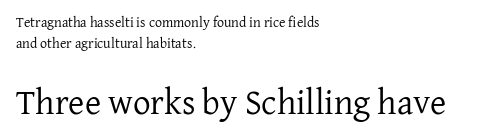
The image shows 35 px regular-weight serif type, upright; set left-aligned, normal line spacing (1.51x), normal letter spacing, not underlined; the second (bottom) block is 2.5x larger; low stroke contrast and a medium x-height.
